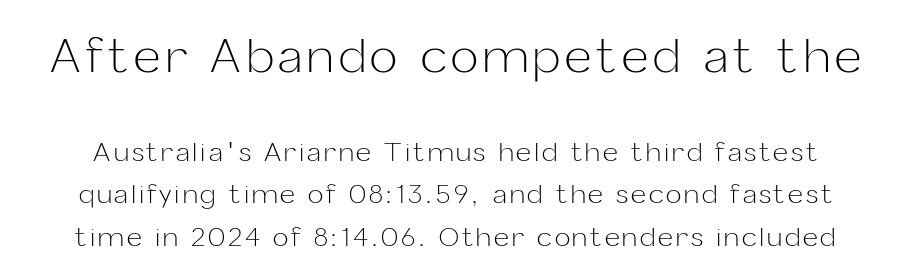
The image shows 46 px light sans-serif type, upright; set normal line spacing (1.63x), not underlined; the first (top) block is 1.77x larger; low stroke contrast and a medium x-height.
